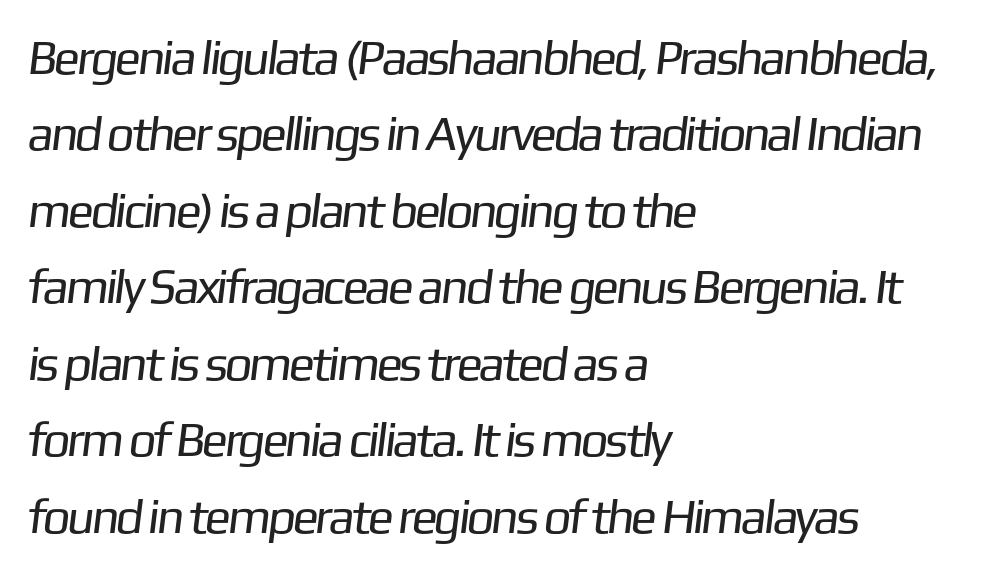
{"serif": "no", "bold": "no", "weight": "regular", "width": "normal", "stroke_contrast": "low", "x_height": "medium", "monospaced": "no", "underline": "no", "align": "left", "line_spacing": "normal", "line_spacing_ratio": 1.56, "letter_spacing": "normal", "letter_spacing_em": 0.0, "glyph_px": 49}
